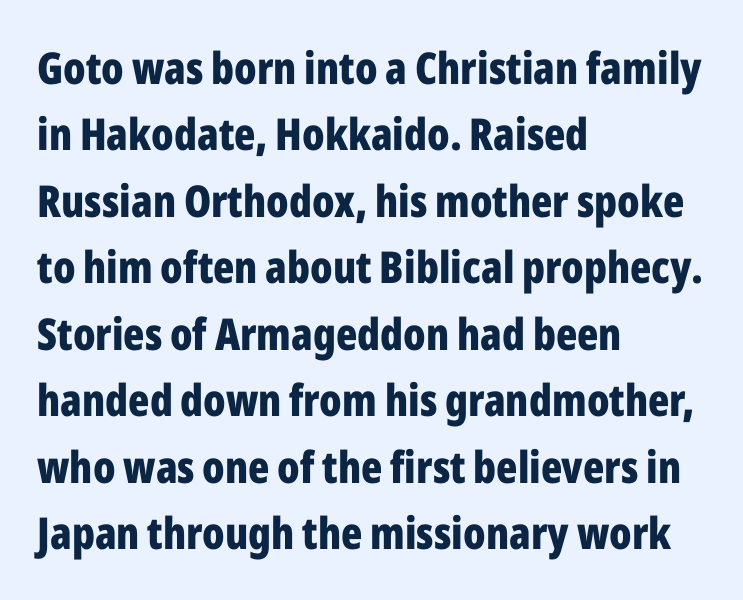
{"serif": "no", "italic": "no", "bold": "yes", "weight": "bold", "width": "condensed", "stroke_contrast": "low", "x_height": "medium", "monospaced": "no", "underline": "no", "align": "left", "line_spacing": "normal", "line_spacing_ratio": 1.51, "letter_spacing": "normal", "letter_spacing_em": 0.0, "glyph_px": 44}
